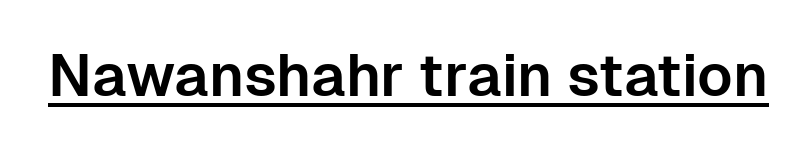
Every stem runs plumb, perpendicular to the baseline. Compared with undecorated copy, this sample adds a rule below the words. In terms of letterspacing, this is plain default setting. Does the type have serifs? No, each stem ends abruptly.
